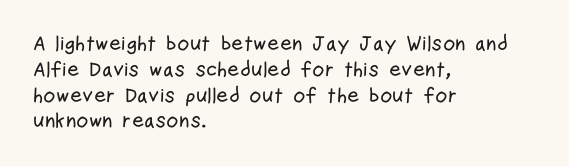
Q: Is the text italic (slanted)? A: No, it is upright.
Q: Is the text underlined? A: No.
Q: How is the paragraph aligned? A: Left-aligned.
Q: Is the spacing between letters normal or unusually wide? A: Normal.
